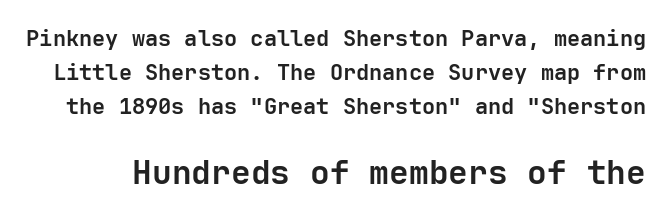
{"serif": "no", "italic": "no", "bold": "yes", "weight": "semibold", "width": "normal", "stroke_contrast": "low", "x_height": "medium", "underline": "no", "line_spacing": "normal", "line_spacing_ratio": 1.54, "letter_spacing": "normal", "letter_spacing_em": 0.0, "larger_block": "second", "size_ratio": 1.5, "glyph_px": 33}
